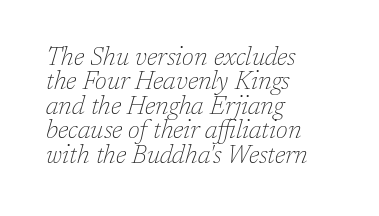
{"italic": "yes", "lean": "right", "slant_degrees": 17, "bold": "no", "underline": "no", "align": "left", "line_spacing": "tight", "line_spacing_ratio": 0.98, "letter_spacing": "normal", "letter_spacing_em": 0.0, "glyph_px": 25}
